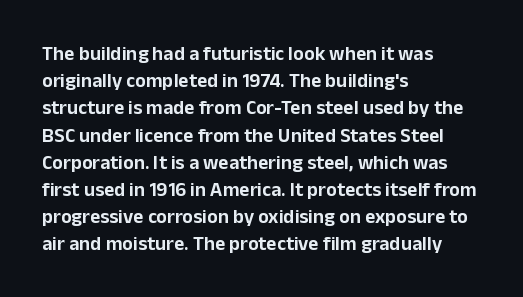
The image shows 20 px text type, upright; set left-aligned, normal line spacing (1.36x), normal letter spacing, not underlined.
